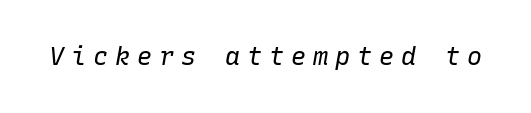
The image shows 25 px text type, italic (leaning right); set unusually wide letter spacing (+0.28 em), not underlined.
